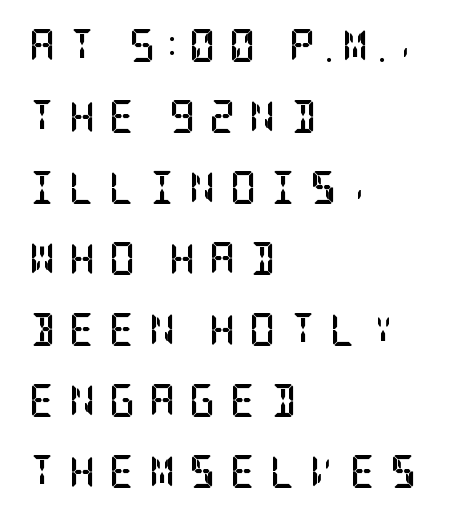
Q: Is the text bold? A: Yes.
Q: Is the text italic (slanted)? A: No, it is upright.
Q: Is the typeface a serif or a sans-serif typeface? A: Serif.
Q: Is the text underlined? A: No.
Q: How is the paragraph aligned? A: Left-aligned.
Q: Is the spacing between letters normal or unusually wide? A: Unusually wide.
Q: Is the spacing between lines tight, normal or loose? A: Loose.
Q: Width (condensed, normal, or wide)? A: Condensed.
Q: Stroke contrast? A: Low.
Q: x-height? A: Large.
